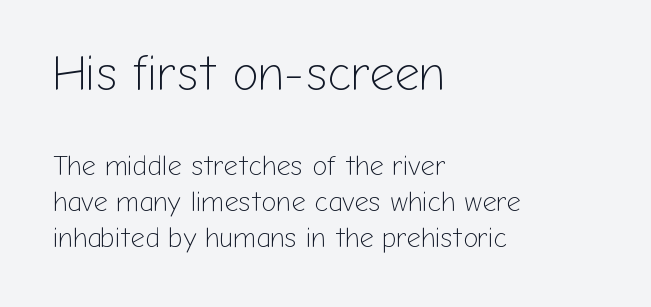
Does the leading feel generous? No, just average. These two chunks differ in scale, with the top chunk taking the larger measure. In terms of letterspacing, this is plain default setting. Nothing heavy about these letters — not bold at all.
